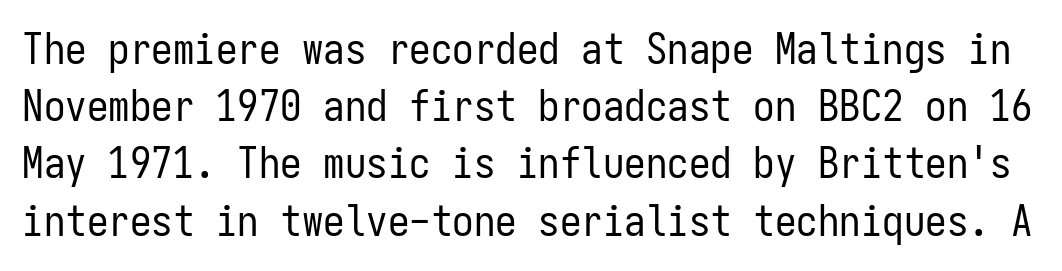
Q: Is the text bold? A: No.
Q: Is the text italic (slanted)? A: No, it is upright.
Q: Is the typeface a serif or a sans-serif typeface? A: Sans-serif.
Q: Is the text underlined? A: No.
Q: Is the spacing between letters normal or unusually wide? A: Normal.
Q: Is the spacing between lines tight, normal or loose? A: Normal.
Q: Width (condensed, normal, or wide)? A: Condensed.
Q: Stroke contrast? A: Low.
Q: x-height? A: Medium.
Q: Monospaced? A: Yes.
